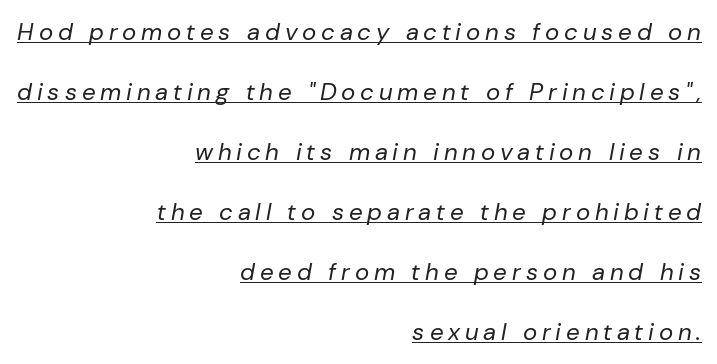
{"italic": "yes", "lean": "right", "slant_degrees": 10, "bold": "no", "underline": "yes", "align": "right", "line_spacing": "loose", "line_spacing_ratio": 2.5, "letter_spacing": "wide", "letter_spacing_em": 0.2, "glyph_px": 24}
